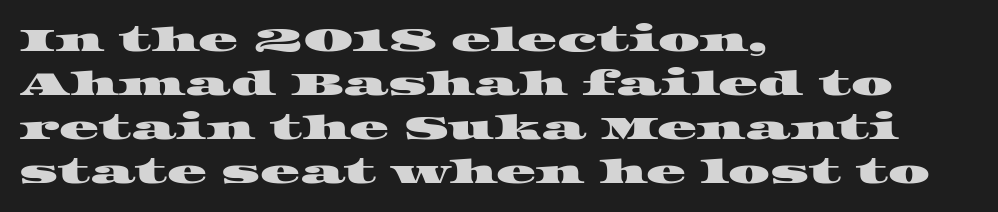
Lines of text with bare space underneath. The typeface chosen for these lines features serifs. The gaps between neighbouring characters are ordinary and unremarkable. Reading down the column, the eye jumps a familiar distance to each next line.
